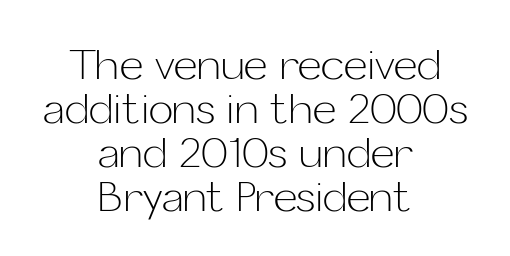
{"serif": "no", "italic": "no", "bold": "no", "weight": "light", "width": "normal", "stroke_contrast": "low", "x_height": "medium", "monospaced": "no", "underline": "no", "align": "center", "line_spacing": "tight", "line_spacing_ratio": 1.07, "letter_spacing": "normal", "letter_spacing_em": 0.0, "glyph_px": 41}
